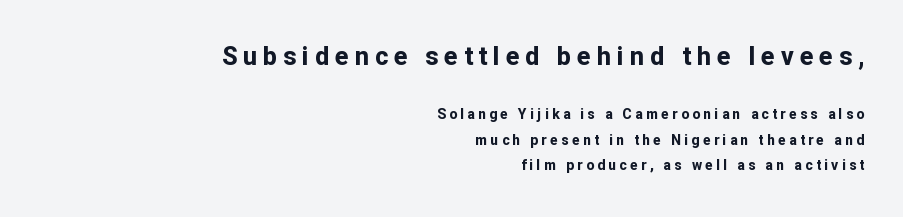
The image shows 25 px bold type, upright; set right-aligned, line spacing 1.81x, unusually wide letter spacing (+0.24 em), not underlined; the first (top) block is 1.79x larger.
